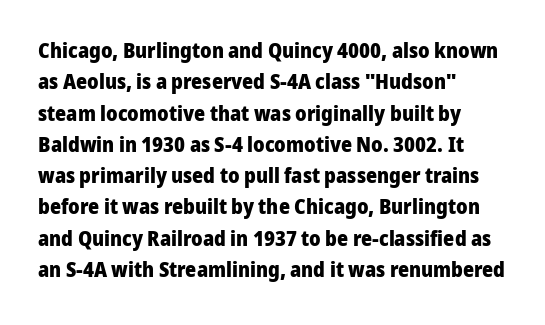
Q: Is the text bold? A: Yes.
Q: Is the text italic (slanted)? A: No, it is upright.
Q: Is the text underlined? A: No.
Q: How is the paragraph aligned? A: Left-aligned.
Q: Is the spacing between letters normal or unusually wide? A: Normal.
Q: Is the spacing between lines tight, normal or loose? A: Normal.
